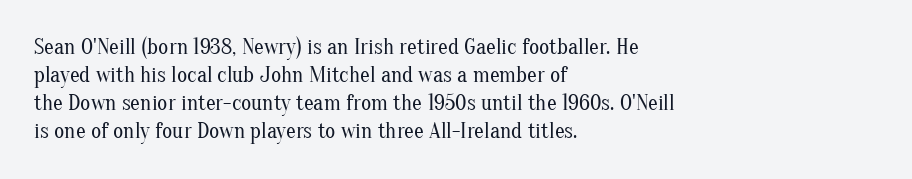
{"italic": "no", "bold": "no", "underline": "no", "align": "left", "line_spacing": "normal", "line_spacing_ratio": 1.28, "letter_spacing": "normal", "letter_spacing_em": 0.0, "glyph_px": 22}
